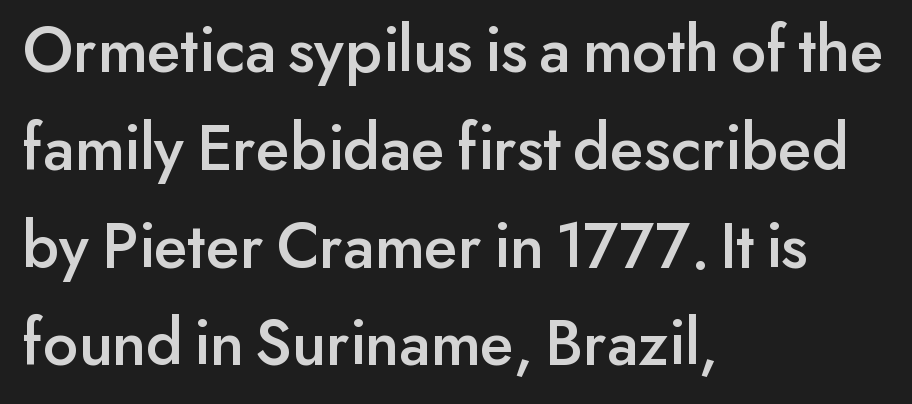
Italic? Not at all — the glyphs are vertical. The face used here is a sans, in the tradition of grotesques and geometrics. Descenders hang freely into open space. The face used here is proportionally spaced, like ordinary book or web type.
